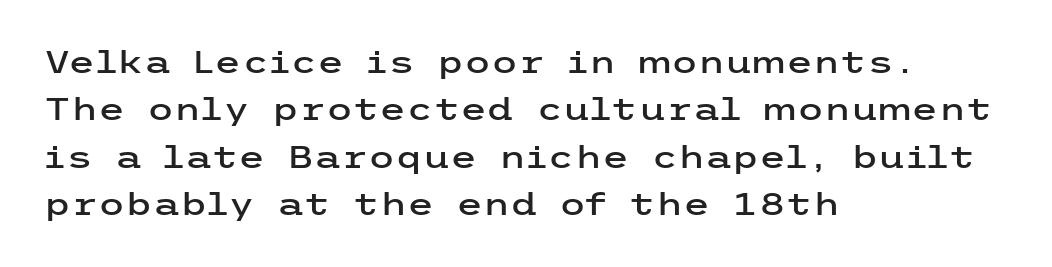
{"serif": "no", "italic": "no", "width": "wide", "stroke_contrast": "low", "x_height": "medium", "underline": "no", "align": "left", "line_spacing": "normal", "line_spacing_ratio": 1.53, "letter_spacing": "normal", "letter_spacing_em": 0.0, "glyph_px": 31}
